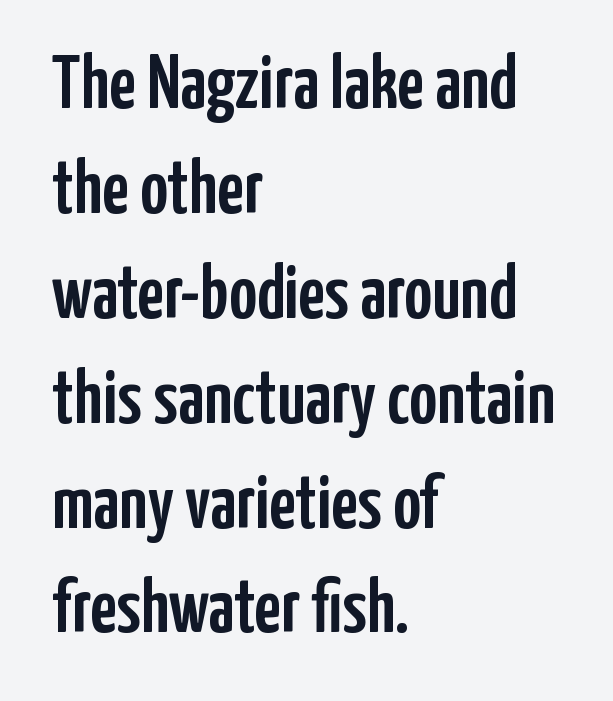
The image shows 76 px condensed sans-serif type, upright; set left-aligned, normal line spacing (1.38x), normal letter spacing, not underlined; low stroke contrast and a medium x-height.
